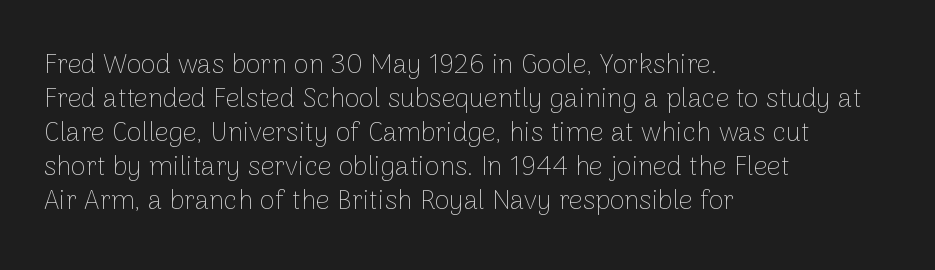
The image shows 27 px text type, upright; set left-aligned, normal line spacing (1.26x), normal letter spacing, not underlined.
